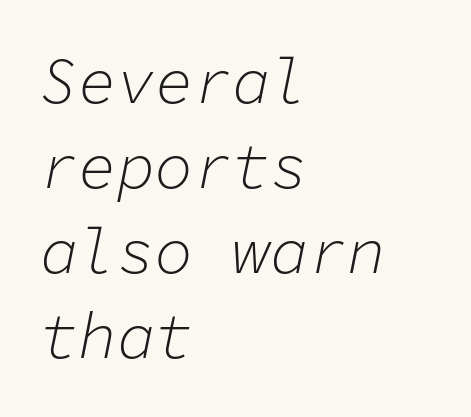
The image shows 64 px light type, italic (leaning right), monospaced; set left-aligned, normal line spacing (1.33x), normal letter spacing, not underlined; low stroke contrast and a medium x-height.
